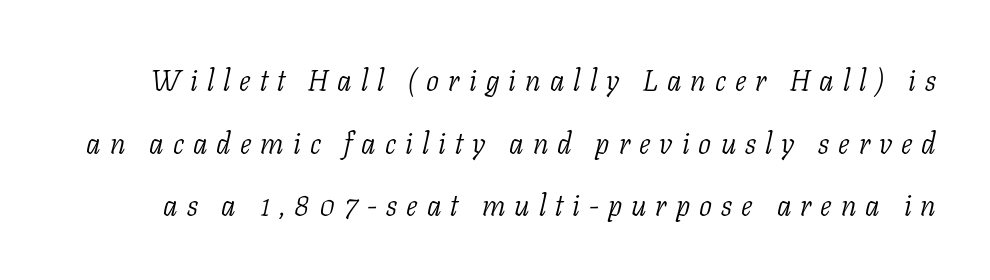
The image shows 29 px light serif type, italic (leaning right); set loose line spacing (2.16x), unusually wide letter spacing (+0.31 em), not underlined; low stroke contrast and a medium x-height.
